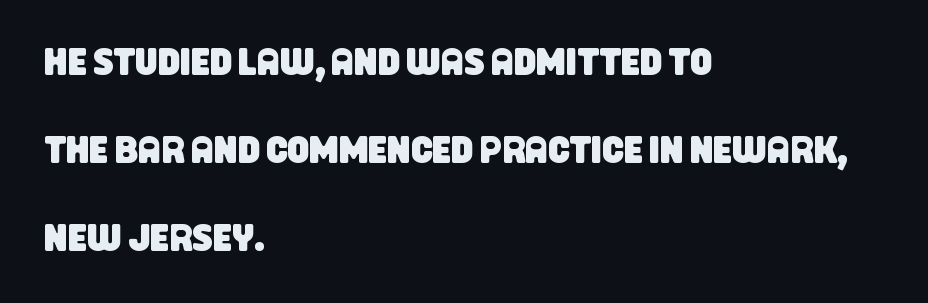
The image shows 38 px condensed sans-serif type; set left-aligned, loose line spacing (2.31x), normal letter spacing, not underlined; low stroke contrast and a large x-height.
